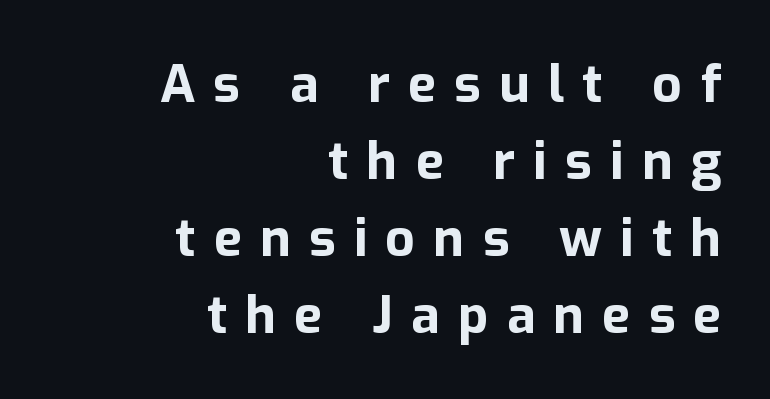
Are there feet on the stems? There aren't — it's a sans. Letter spacing: wide. Spacing verdict: proportional, widths tailored to each character. What's the leading like? Ordinary, nothing unusual. Underlining? Definitely not there. Heavy, bold letterforms.
